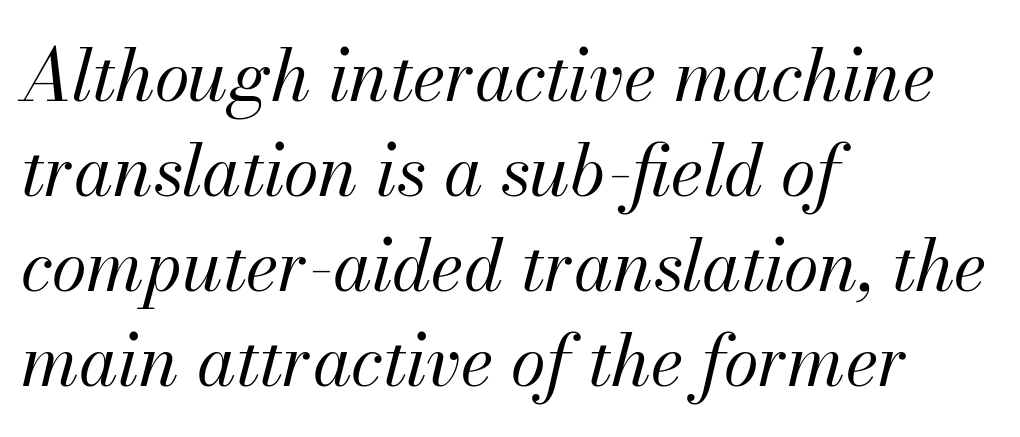
The image shows 71 px regular-weight type, italic (leaning right); set left-aligned, normal line spacing (1.34x), normal letter spacing, not underlined; medium stroke contrast and a small x-height.
